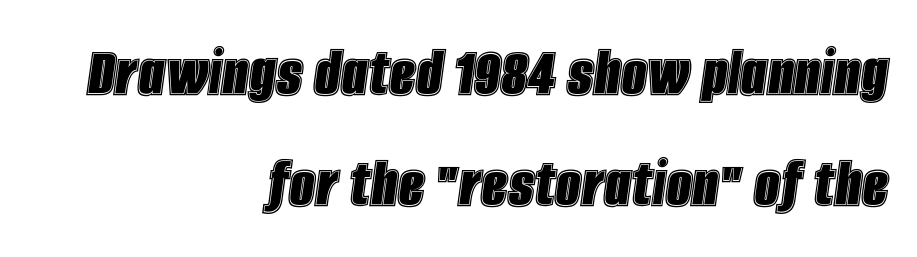
The image shows 73 px condensed type, italic (leaning right); set right-aligned, normal line spacing (1.52x), normal letter spacing, not underlined; a large x-height.
